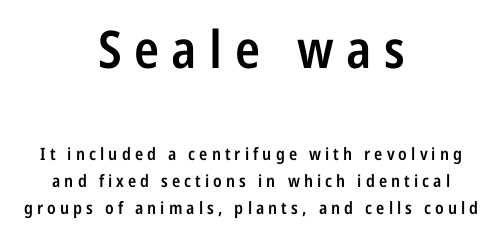
A bare baseline throughout the passage. Compared with typical paragraphs, the rows here are spaced about the same. Does extra space separate the letters? Yes, quite a lot of it. Typographically, this falls in the sans-serif category.
